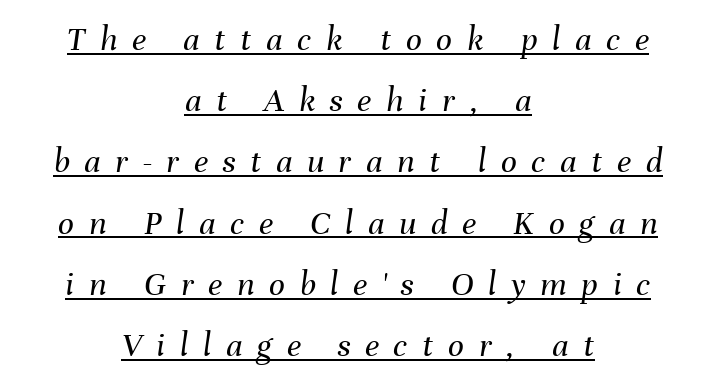
The image shows 35 px regular-weight type, italic (leaning right); set centered, line spacing 1.75x, unusually wide letter spacing (+0.42 em), underlined; medium stroke contrast and a medium x-height.
